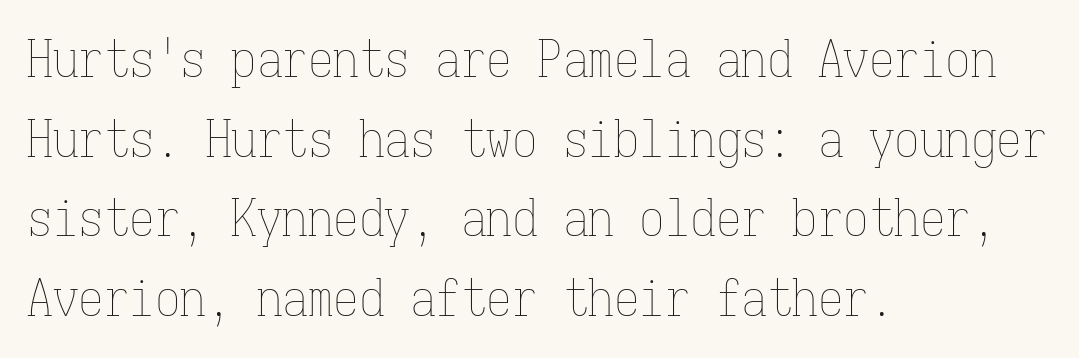
{"italic": "no", "bold": "no", "weight": "thin", "width": "condensed", "stroke_contrast": "low", "x_height": "medium", "monospaced": "yes", "underline": "no", "align": "left", "line_spacing": "normal", "line_spacing_ratio": 1.56, "letter_spacing": "normal", "letter_spacing_em": 0.0, "glyph_px": 51}
